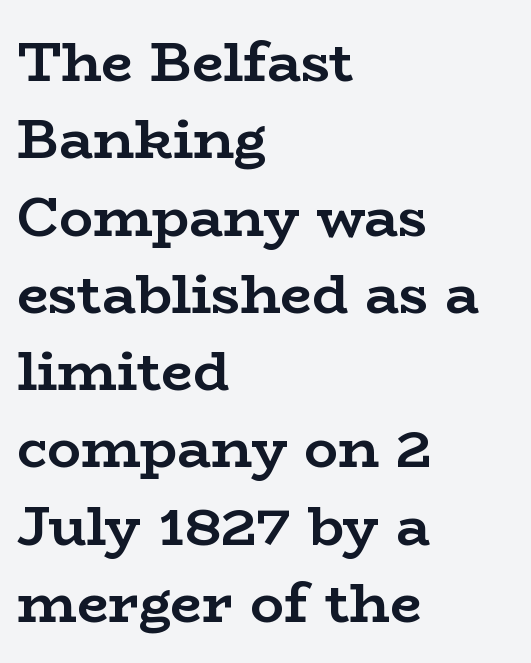
{"serif": "yes", "italic": "no", "bold": "yes", "weight": "semibold", "width": "wide", "stroke_contrast": "low", "x_height": "medium", "monospaced": "no", "underline": "no", "align": "left", "line_spacing": "normal", "line_spacing_ratio": 1.38, "letter_spacing": "normal", "letter_spacing_em": 0.0, "glyph_px": 56}
